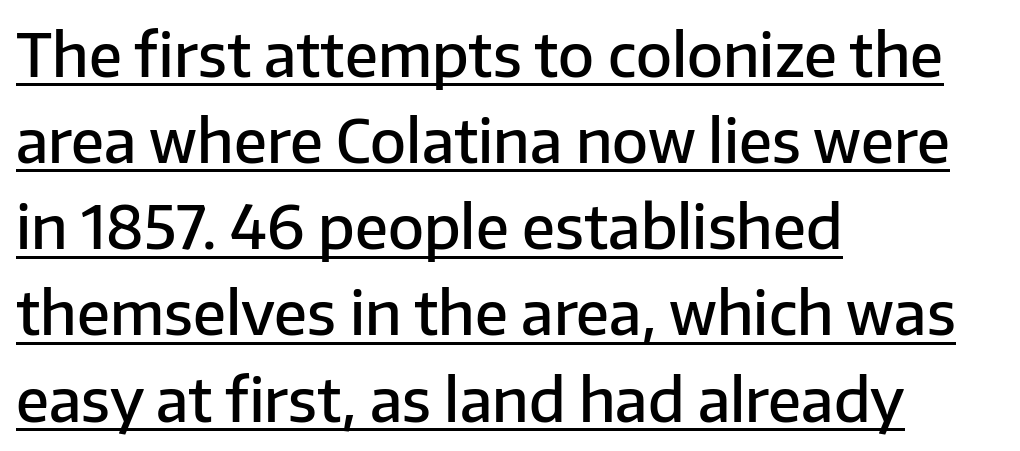
Vertical spacing — default. Words appear dense and cohesive because spacing is normal. These lines are composed in type without serifs. Notice how a bar underscores the lettering throughout. The axis of the letterforms is exactly vertical.
